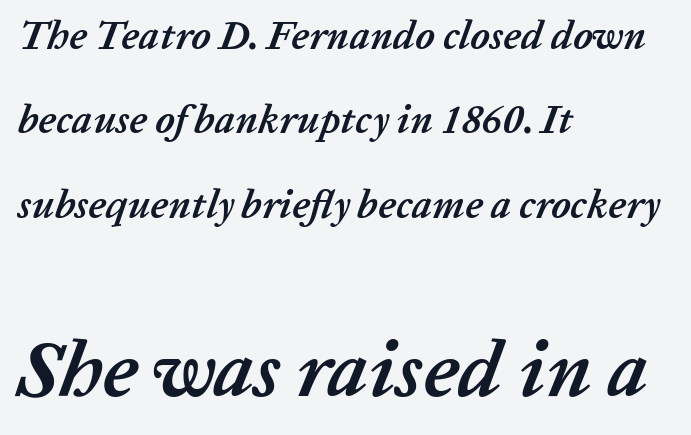
Q: Is the text bold? A: Yes.
Q: Is the text italic (slanted)? A: Yes, it leans right by about 20 degrees.
Q: Is the text underlined? A: No.
Q: How is the paragraph aligned? A: Left-aligned.
Q: Is the spacing between letters normal or unusually wide? A: Normal.
Q: Is the spacing between lines tight, normal or loose? A: Loose.
Q: Which block of text is set in a larger size, the first (top) or the second (bottom)? A: The second (bottom) one.
Q: Width (condensed, normal, or wide)? A: Normal.
Q: Stroke contrast? A: Low.
Q: x-height? A: Medium.
Q: Monospaced? A: No.
